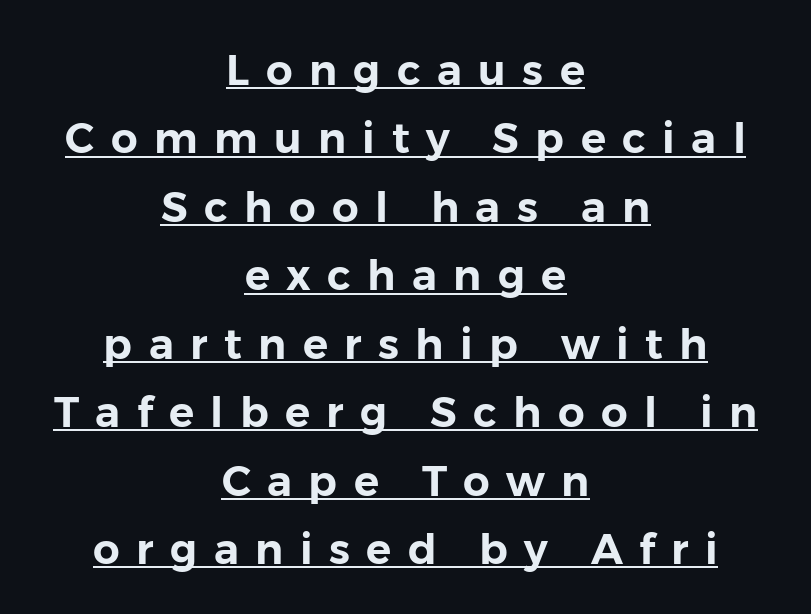
Substantial extra tracking has been applied to these lines. Looks like regular typesetting: each glyph gets only the width it needs. The specimen includes a rule beneath the text block's lines. The letters carry no serifs — their stems end cleanly without finishing strokes. This block has exactly the height ordinary leading produces.
